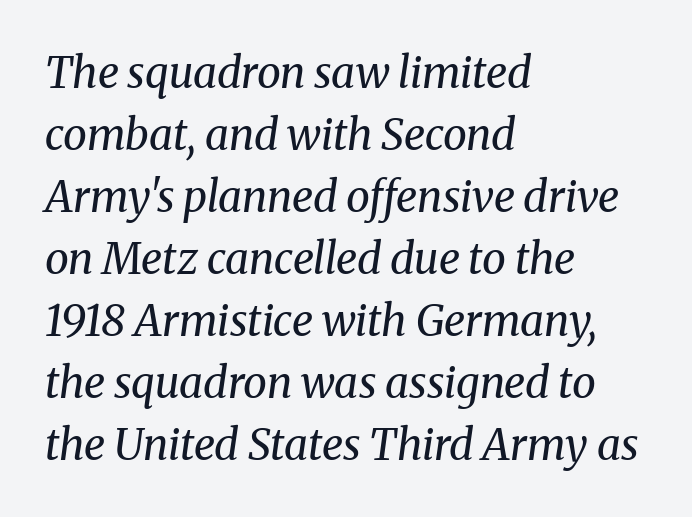
The image shows 43 px regular-weight serif type, italic (leaning right); set left-aligned, normal line spacing (1.44x), normal letter spacing, not underlined; medium stroke contrast and a medium x-height.
